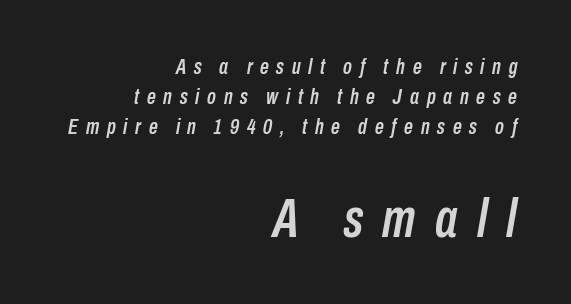
Bigger letters appear in the bottom chunk; the top chunk is reduced. Check the space under the baseline: it is left empty. The lettering tilts uniformly, giving the passage an italic look. The tracking reads as deliberately expanded to a designer's eye.
